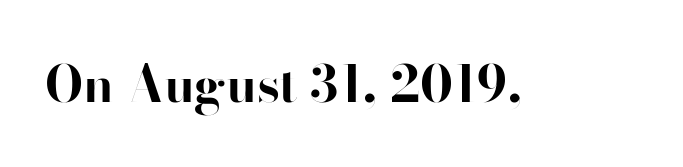
The baseline area is clear. A dark, heavy texture on the line: the type is bold. Posture: straight, roman, zero tilt. These lines are composed in type without serifs. The letters advance in unequal steps, a hallmark of proportional type. These lines keep a tight, regular rhythm from letter to letter.
